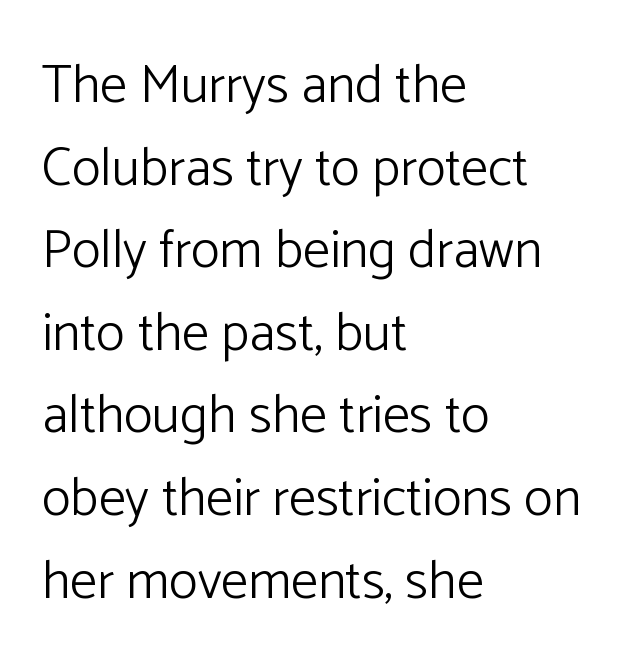
The image shows 54 px light sans-serif type, upright; set left-aligned, normal line spacing (1.53x), normal letter spacing, not underlined; low stroke contrast and a medium x-height.
